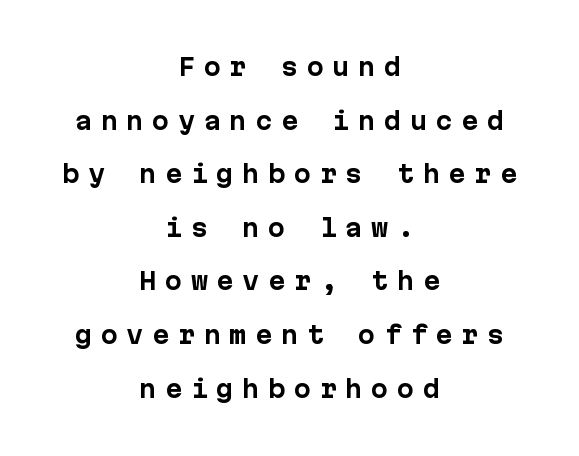
Inter-character spacing is expanded well beyond the font's built-in metrics. This block would shrink considerably if given ordinary leading; it's expanded now. The passage shown is emphatically bold. The zone under the glyphs is completely vacant.
